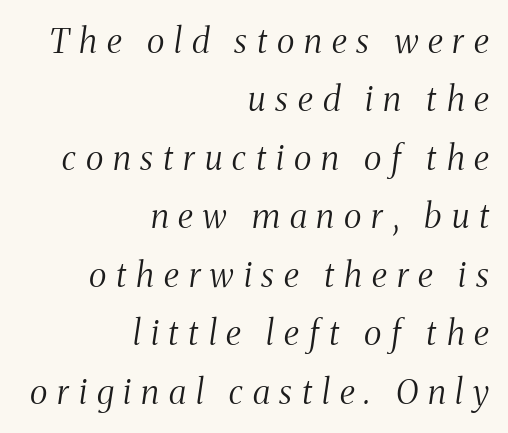
{"serif": "yes", "italic": "yes", "lean": "right", "slant_degrees": 8, "bold": "no", "weight": "light", "width": "condensed", "stroke_contrast": "medium", "x_height": "medium", "monospaced": "no", "underline": "no", "align": "right", "line_spacing_ratio": 1.72, "letter_spacing": "wide", "letter_spacing_em": 0.29, "glyph_px": 34}
